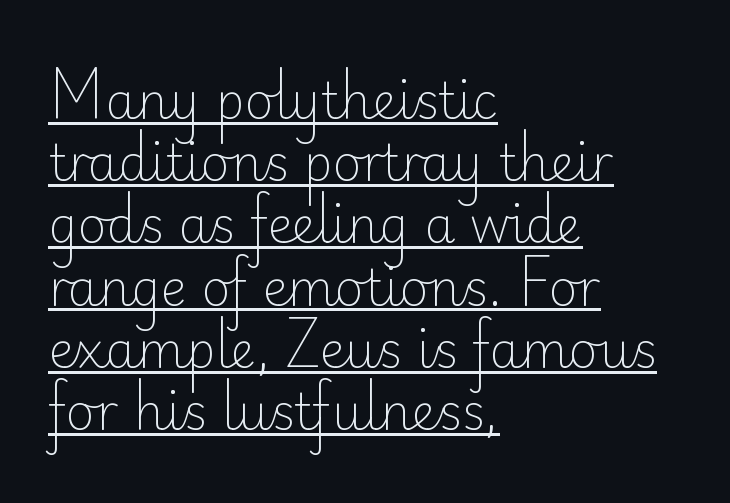
The image shows 49 px light sans-serif type, upright; set left-aligned, normal line spacing (1.27x), normal letter spacing, underlined; low stroke contrast and a small x-height.
